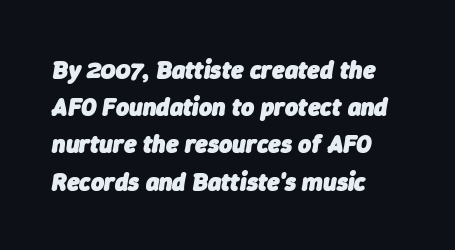
The image shows 25 px bold type, italic (leaning right); set left-aligned, normal line spacing (1.49x), normal letter spacing, not underlined.
